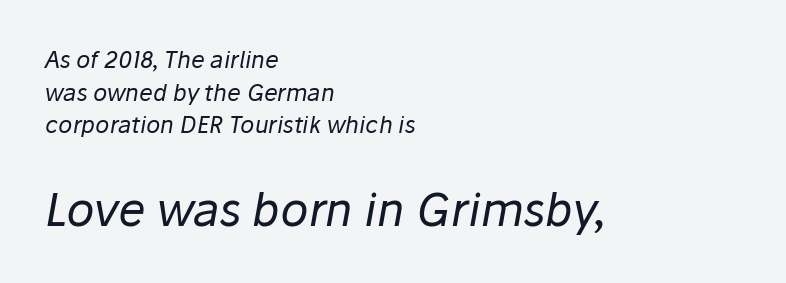
Q: Is the text bold? A: No.
Q: Is the text italic (slanted)? A: Yes, it leans right by about 10 degrees.
Q: Is the text underlined? A: No.
Q: How is the paragraph aligned? A: Left-aligned.
Q: Is the spacing between letters normal or unusually wide? A: Normal.
Q: Is the spacing between lines tight, normal or loose? A: Normal.
Q: Which block of text is set in a larger size, the first (top) or the second (bottom)? A: The second (bottom) one.
Q: Width (condensed, normal, or wide)? A: Normal.
Q: Stroke contrast? A: Low.
Q: x-height? A: Medium.
Q: Monospaced? A: No.
